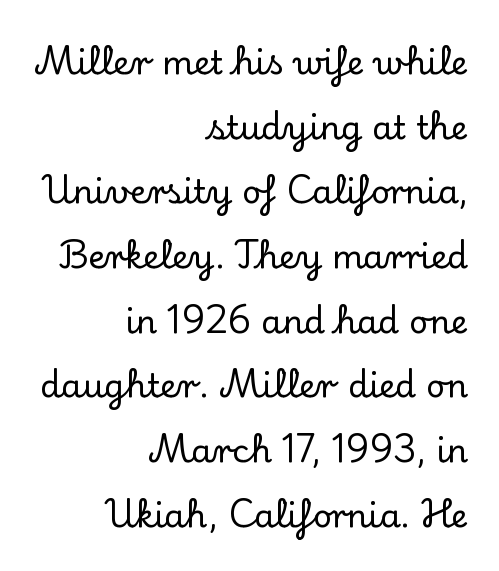
{"serif": "yes", "italic": "no", "width": "normal", "stroke_contrast": "low", "x_height": "small", "monospaced": "no", "underline": "no", "align": "right", "line_spacing": "loose", "line_spacing_ratio": 1.96, "letter_spacing": "normal", "letter_spacing_em": 0.0, "glyph_px": 33}
